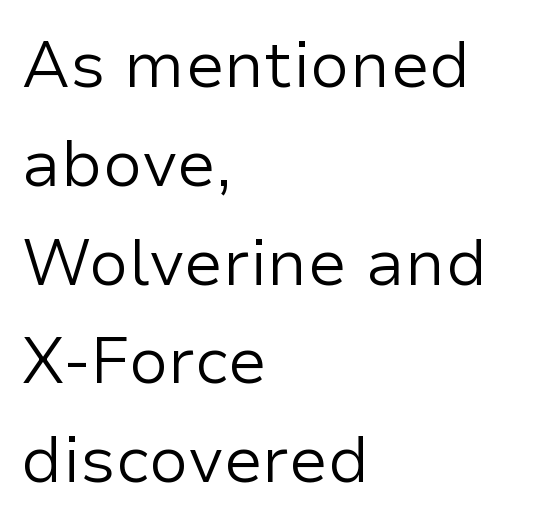
A typesetter would mark this as roman, not italic. This rendering features lettering with no underline. Regarding serifs, this sample does without them. The leading is moderate, giving the passage an even texture. Think of a printed novel: that variable character pitch is what you see here.
